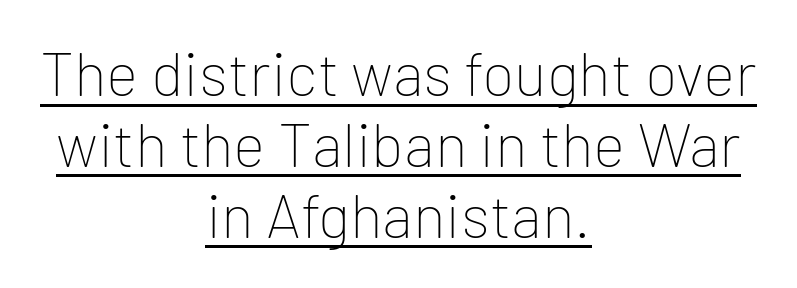
Posture: upright roman. The typesetter chose a symmetrical, centered arrangement here. The rendered words wear a rule along their underside. Compared with a typical body face, this is equally light or lighter still. The face used here is proportionally spaced, like ordinary book or web type.
